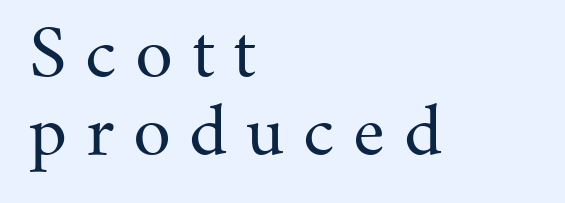
Q: Is the text bold? A: No.
Q: Is the text italic (slanted)? A: No, it is upright.
Q: Is the typeface a serif or a sans-serif typeface? A: Serif.
Q: Is the text underlined? A: No.
Q: How is the paragraph aligned? A: Left-aligned.
Q: Is the spacing between letters normal or unusually wide? A: Unusually wide.
Q: Width (condensed, normal, or wide)? A: Normal.
Q: Stroke contrast? A: Medium.
Q: x-height? A: Small.
Q: Monospaced? A: No.
